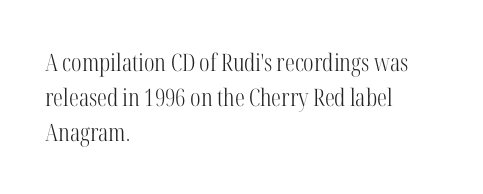
Summary of weight: not heavy and not bold. The passage shown stacks its lines at a standard gap. Upright lettering throughout. Tracking value appears to be zero — textbook default spacing.
